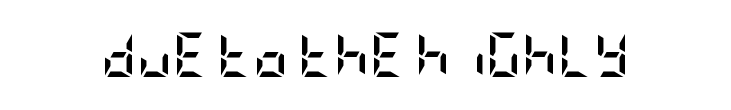
Q: Is the text bold? A: Yes.
Q: Is the text italic (slanted)? A: No, it is upright.
Q: Is the typeface a serif or a sans-serif typeface? A: Sans-serif.
Q: Is the text underlined? A: No.
Q: Is the spacing between letters normal or unusually wide? A: Normal.
Q: Width (condensed, normal, or wide)? A: Condensed.
Q: Stroke contrast? A: Low.
Q: x-height? A: Large.
